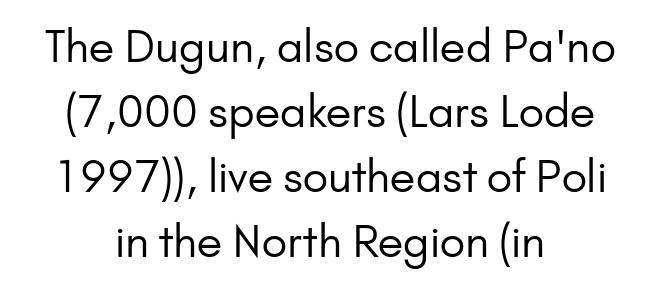
{"serif": "no", "italic": "no", "bold": "no", "weight": "regular", "width": "normal", "stroke_contrast": "low", "x_height": "small", "monospaced": "no", "underline": "no", "align": "center", "line_spacing": "normal", "line_spacing_ratio": 1.48, "letter_spacing": "normal", "letter_spacing_em": 0.0, "glyph_px": 44}
